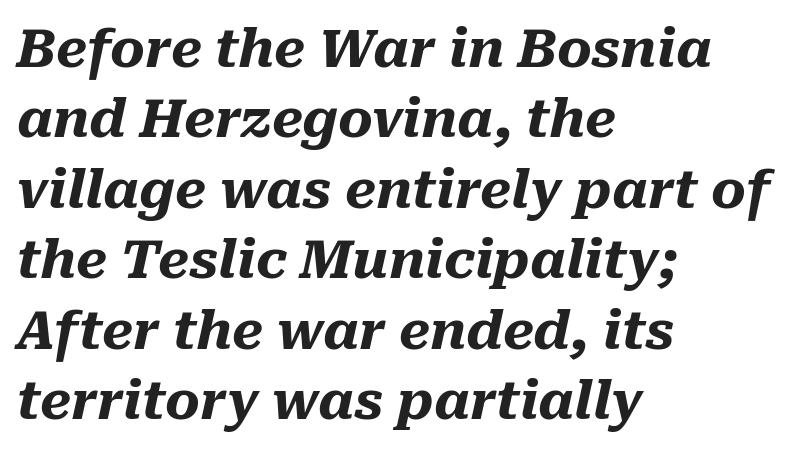
A classic flush-left, rag-right setting is used for this passage. Looks like regular typesetting: each glyph gets only the width it needs. Every character sits at an angle, as italics do. Baseline-to-baseline distance is the conventional proportion of letter height. The area under the type is left untouched. Inter-character spacing is left at the font's built-in metrics.
